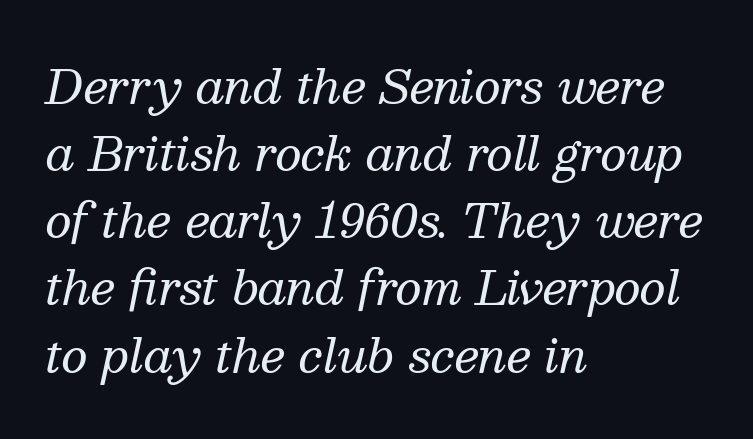
The image shows 46 px regular-weight serif type, italic (leaning right); set left-aligned, normal line spacing (1.46x), normal letter spacing, not underlined; medium stroke contrast and a medium x-height.
